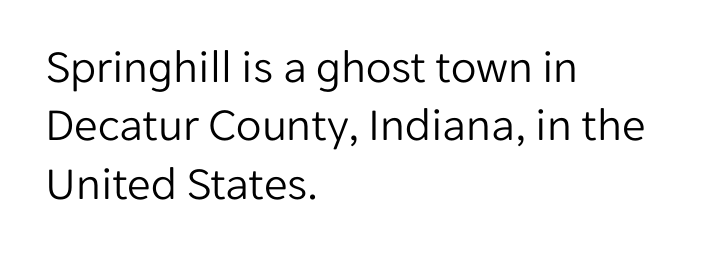
The image shows 47 px light sans-serif type, upright; set left-aligned, line spacing 1.24x, normal letter spacing, not underlined; low stroke contrast and a medium x-height.
